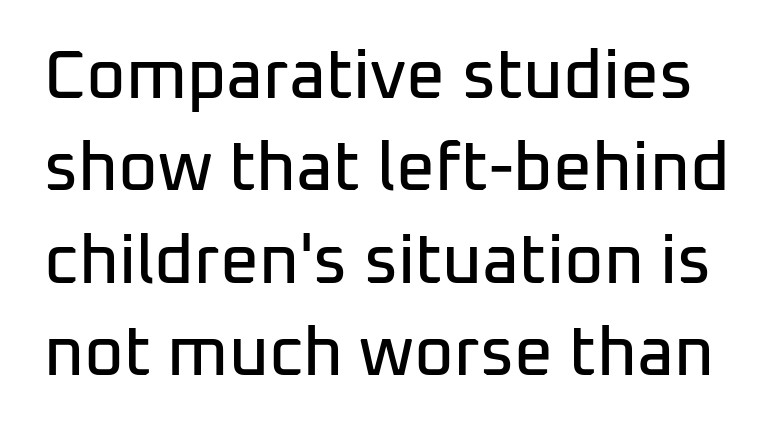
The image shows 68 px sans-serif type, upright; set normal line spacing (1.36x), normal letter spacing, not underlined; low stroke contrast and a medium x-height.
